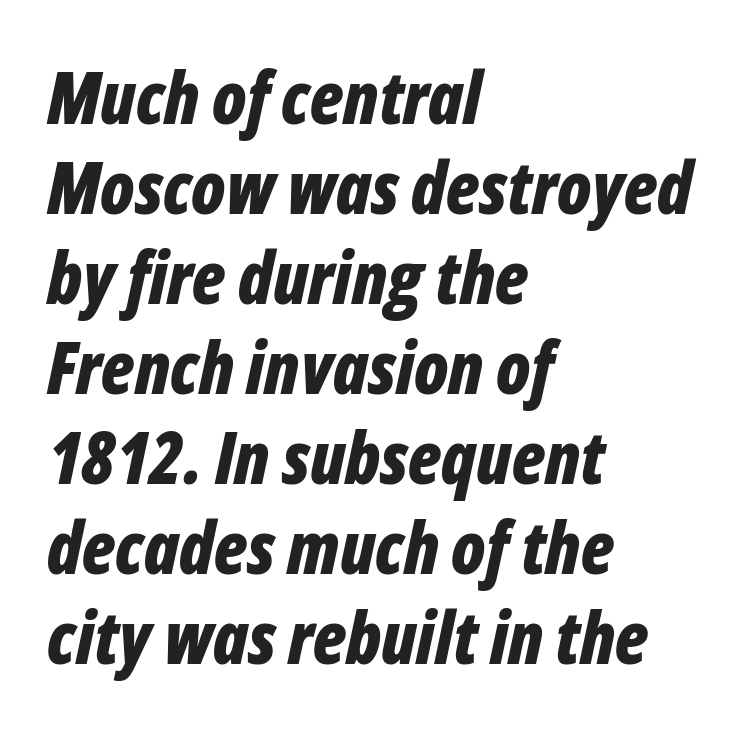
Each letter keeps its own natural width here, so spacing adapts to shape. Notice how the stems are inclined rather than vertical — that's the hallmark of italics. Standard letterfit; no display-style spreading of the glyphs. All the whitespace from short lines collects on the right. The words here are not underlined. Heavy, bold letterforms.
